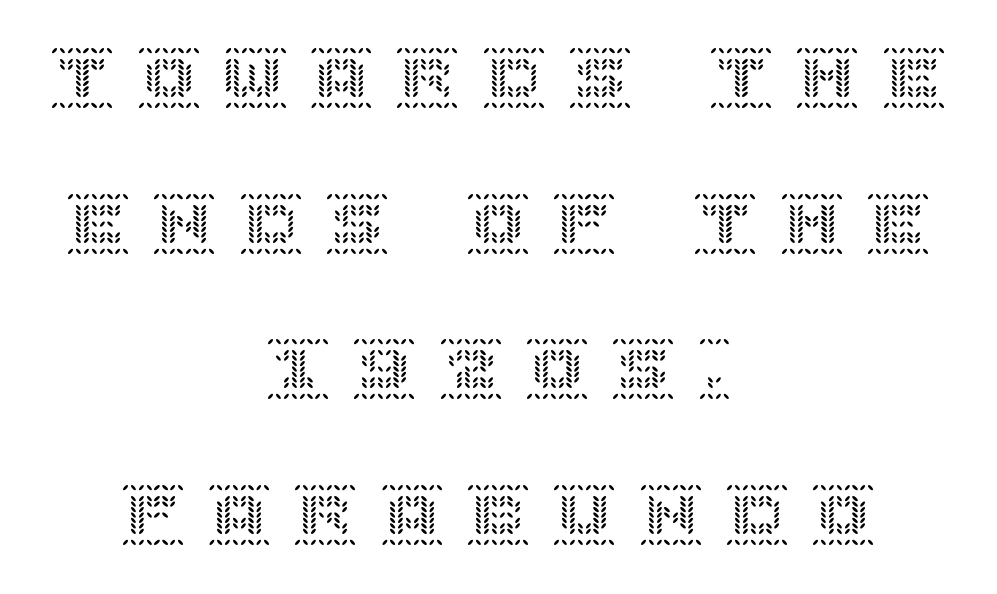
Q: Is the text italic (slanted)? A: No, it is upright.
Q: Is the text underlined? A: No.
Q: How is the paragraph aligned? A: Centered.
Q: Is the spacing between letters normal or unusually wide? A: Unusually wide.
Q: Is the spacing between lines tight, normal or loose? A: Loose.
Q: Width (condensed, normal, or wide)? A: Normal.
Q: x-height? A: Large.
